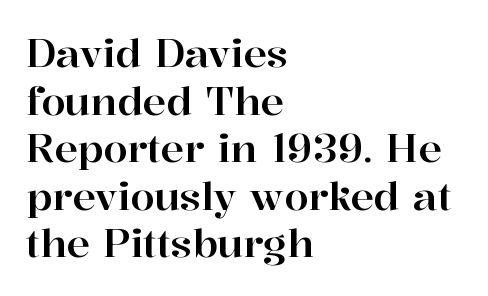
{"serif": "yes", "italic": "no", "width": "normal", "stroke_contrast": "high", "x_height": "medium", "monospaced": "no", "underline": "no", "align": "left", "line_spacing_ratio": 1.22, "letter_spacing": "normal", "letter_spacing_em": 0.0, "glyph_px": 39}
